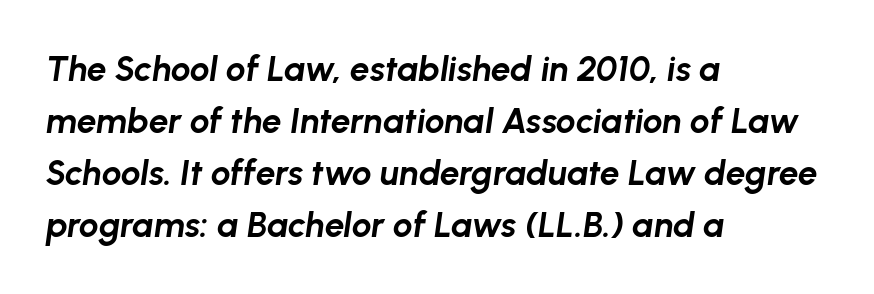
The image shows 35 px bold type, italic (leaning right); set left-aligned, normal line spacing (1.49x), normal letter spacing, not underlined; low stroke contrast and a medium x-height.
